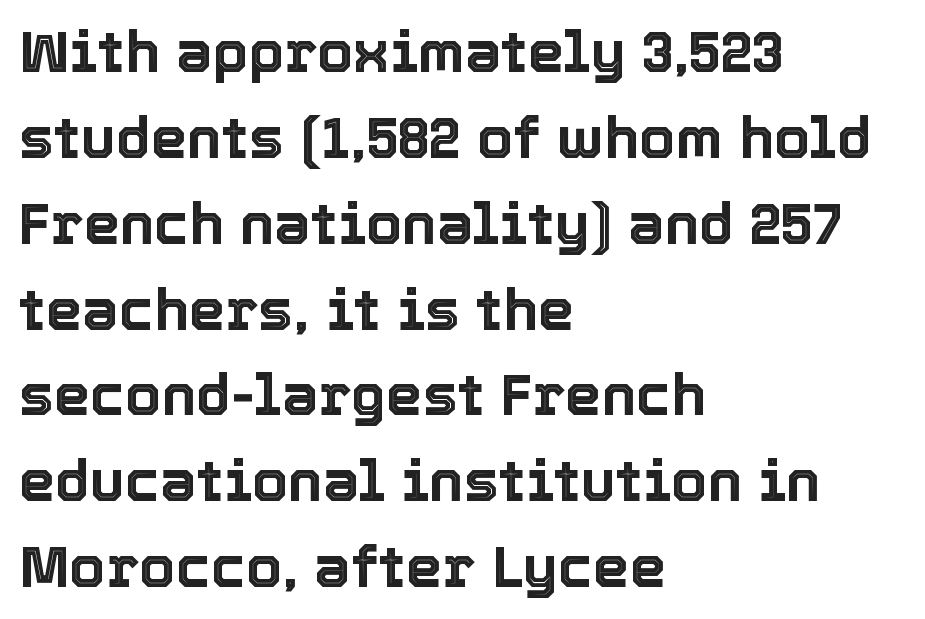
This block has exactly the height ordinary leading produces. The specimen omits any rule beneath the text block's lines. The axis of the letterforms is exactly vertical. Reading down the block, your eye returns to a fixed left position each line.
